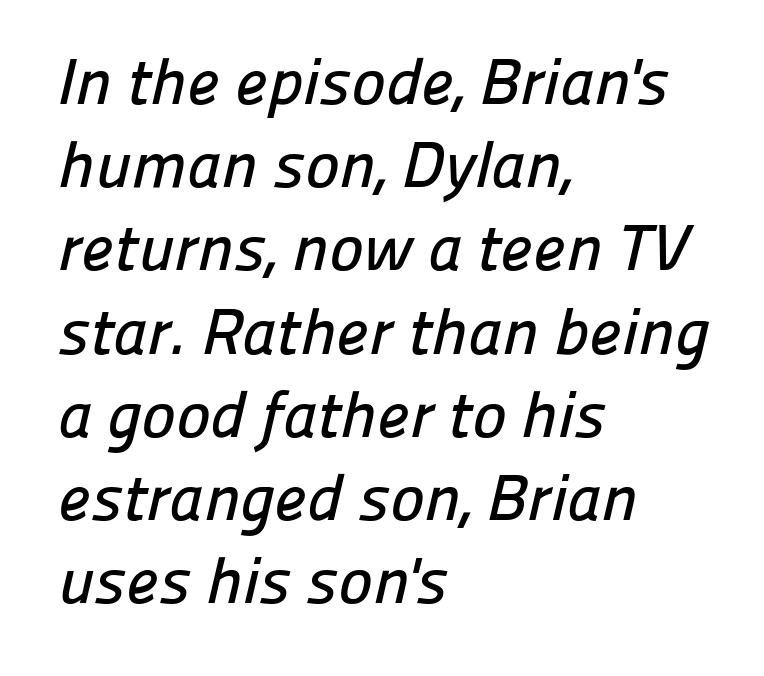
Q: Is the typeface a serif or a sans-serif typeface? A: Sans-serif.
Q: Is the text underlined? A: No.
Q: How is the paragraph aligned? A: Left-aligned.
Q: Is the spacing between letters normal or unusually wide? A: Normal.
Q: Is the spacing between lines tight, normal or loose? A: Normal.
Q: Width (condensed, normal, or wide)? A: Normal.
Q: Stroke contrast? A: Low.
Q: x-height? A: Medium.
Q: Monospaced? A: No.
